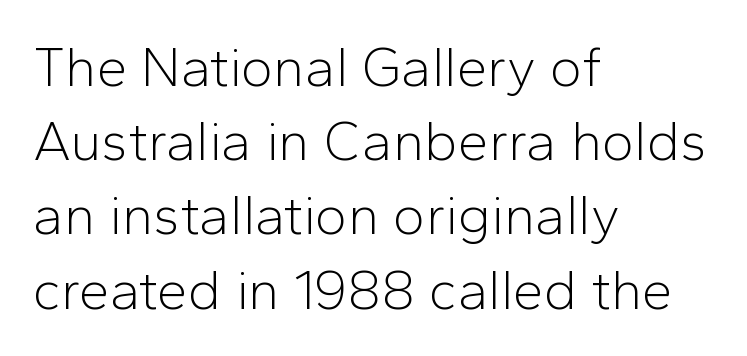
Q: Is the text bold? A: No.
Q: Is the text italic (slanted)? A: No, it is upright.
Q: Is the typeface a serif or a sans-serif typeface? A: Sans-serif.
Q: Is the text underlined? A: No.
Q: How is the paragraph aligned? A: Left-aligned.
Q: Is the spacing between letters normal or unusually wide? A: Normal.
Q: Is the spacing between lines tight, normal or loose? A: Normal.
Q: Width (condensed, normal, or wide)? A: Normal.
Q: Stroke contrast? A: Low.
Q: x-height? A: Medium.
Q: Monospaced? A: No.
